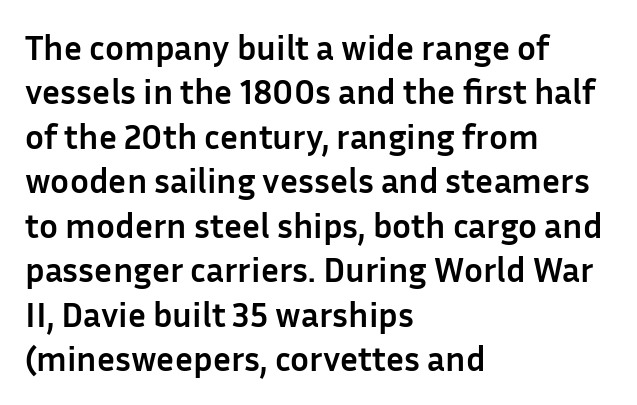
Q: Is the text bold? A: Yes.
Q: Is the text italic (slanted)? A: No, it is upright.
Q: Is the typeface a serif or a sans-serif typeface? A: Sans-serif.
Q: Is the text underlined? A: No.
Q: How is the paragraph aligned? A: Left-aligned.
Q: Is the spacing between letters normal or unusually wide? A: Normal.
Q: Is the spacing between lines tight, normal or loose? A: Normal.
Q: Width (condensed, normal, or wide)? A: Normal.
Q: Stroke contrast? A: Low.
Q: x-height? A: Medium.
Q: Monospaced? A: No.
